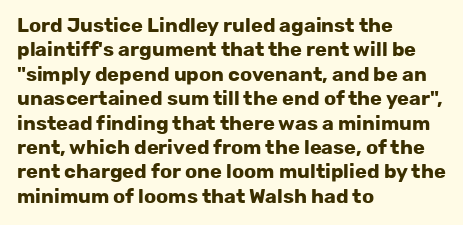
The image shows 20 px bold type, upright; set left-aligned, line spacing 1.22x, normal letter spacing, not underlined.
